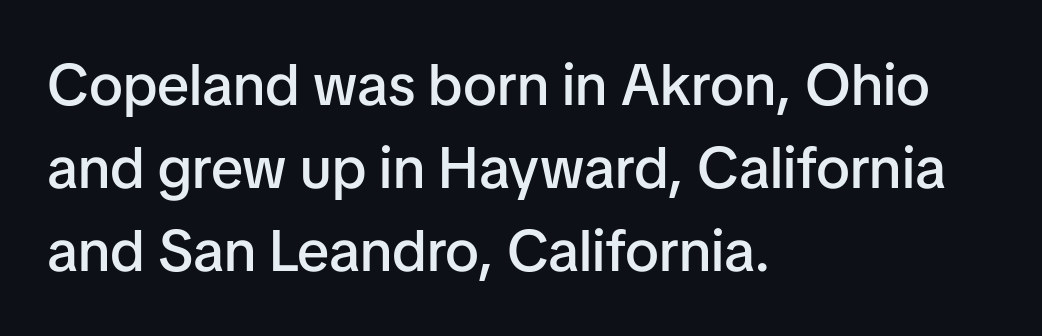
If you drew a ruler down the left edge, every line would touch it. The rendering uses natural spacing where letterforms have individual widths. The passage shown is not underscored anywhere. Regular leading. A typesetter would label this face a sans. Quick note: not italic, upright.
